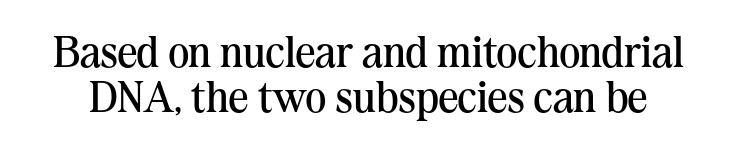
The typeface has the unassuming heft of standard copy or less. The letters advance in unequal steps, a hallmark of proportional type. Does extra space separate the letters? No, they use regular spacing. Descenders are the only things crossing below the line. How would I describe the line gaps? Narrow and economical.
